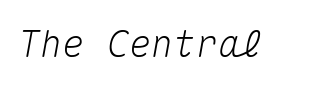
The specimen omits any rule beneath the text block's lines. Italic: yes, the glyphs are oblique. Every character here occupies the same horizontal width, giving the sample a typewriter-like rhythm. Words appear dense and cohesive because spacing is normal.
